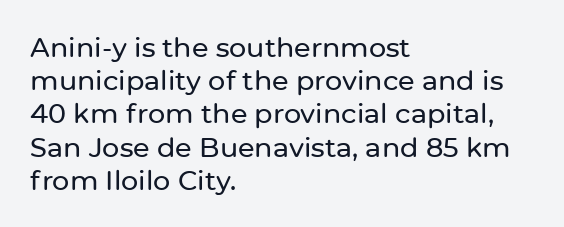
Every row of glyphs begins at an identical x-position on the left. These lines were composed using upright roman letters. Standard letterfit; no display-style spreading of the glyphs. The glyphs are unaccompanied by any horizontal stroke below them.
